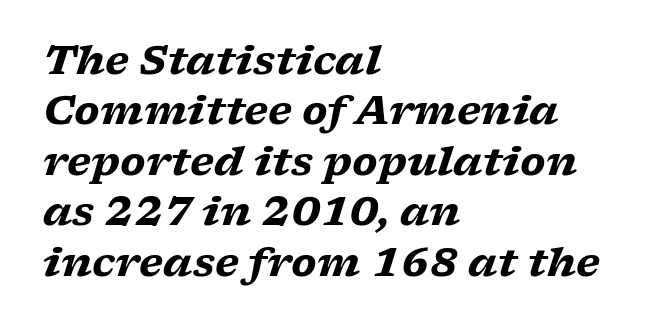
The whole block is typeset with a tilt. The passage shown is typeset with a serif family. Looks like regular typesetting: each glyph gets only the width it needs. The space directly below the letters is spotless. Line beginnings align vertically; line endings do not. The typesetting leans heavy: a genuine bold.
